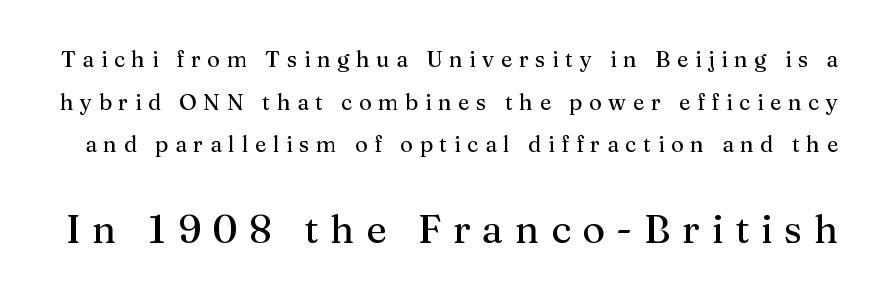
The image shows 39 px serif type, upright; set loose line spacing (1.94x), unusually wide letter spacing (+0.3 em), not underlined; the second (bottom) block is 1.77x larger; medium stroke contrast and a medium x-height.
